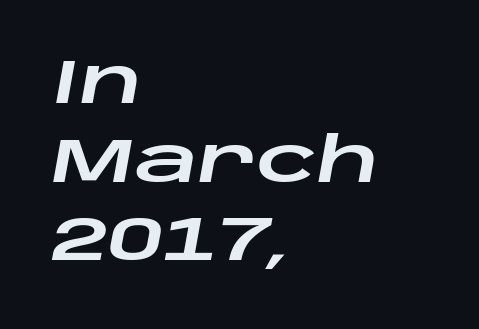
Q: Is the text italic (slanted)? A: Yes, it leans right by about 10 degrees.
Q: Is the text underlined? A: No.
Q: How is the paragraph aligned? A: Left-aligned.
Q: Is the spacing between letters normal or unusually wide? A: Normal.
Q: Is the spacing between lines tight, normal or loose? A: Normal.
Q: Width (condensed, normal, or wide)? A: Wide.
Q: Stroke contrast? A: Low.
Q: x-height? A: Large.
Q: Monospaced? A: No.
